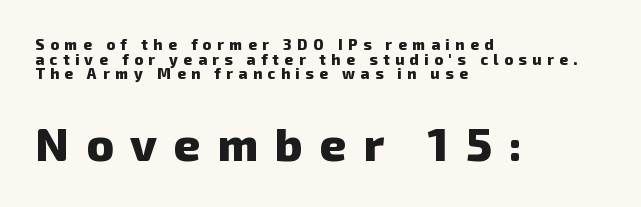
{"serif": "no", "bold": "yes", "weight": "heavy", "width": "normal", "stroke_contrast": "low", "x_height": "medium", "monospaced": "no", "underline": "no", "align": "left", "line_spacing": "tight", "line_spacing_ratio": 0.97, "letter_spacing": "wide", "letter_spacing_em": 0.37, "larger_block": "second", "size_ratio": 3.07, "glyph_px": 46}
